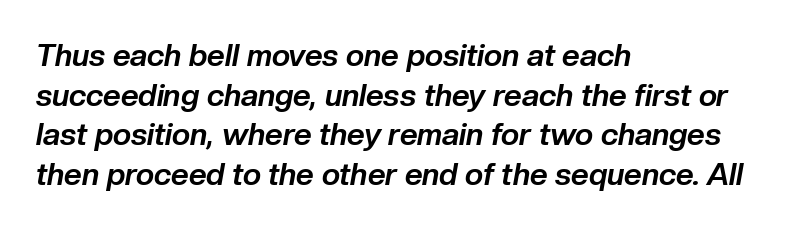
Is the type bold? Yes — the strokes are clearly thick and heavy. Any mark beneath the type? The region is blank. The letters advance in unequal steps, a hallmark of proportional type. The text carries the slant typical of an italic or oblique font. The space between consecutive lines is moderate. One-word summary of the alignment: left.
